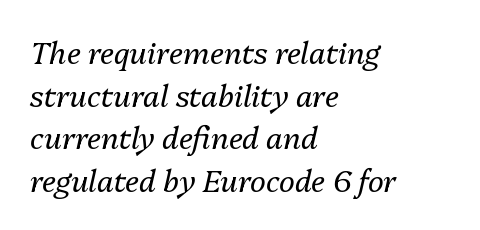
{"italic": "yes", "lean": "right", "slant_degrees": 13, "bold": "no", "weight": "regular", "width": "normal", "stroke_contrast": "medium", "x_height": "medium", "monospaced": "no", "underline": "no", "align": "left", "line_spacing": "normal", "line_spacing_ratio": 1.42, "letter_spacing": "normal", "letter_spacing_em": 0.0, "glyph_px": 30}
